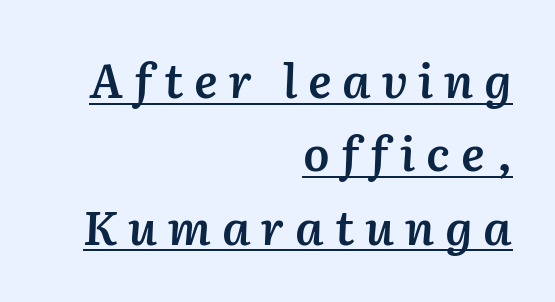
{"italic": "yes", "lean": "right", "slant_degrees": 2, "bold": "semi", "weight": "semibold", "width": "normal", "stroke_contrast": "medium", "x_height": "medium", "monospaced": "no", "underline": "yes", "align": "right", "line_spacing": "normal", "line_spacing_ratio": 1.56, "letter_spacing": "wide", "letter_spacing_em": 0.23, "glyph_px": 47}
